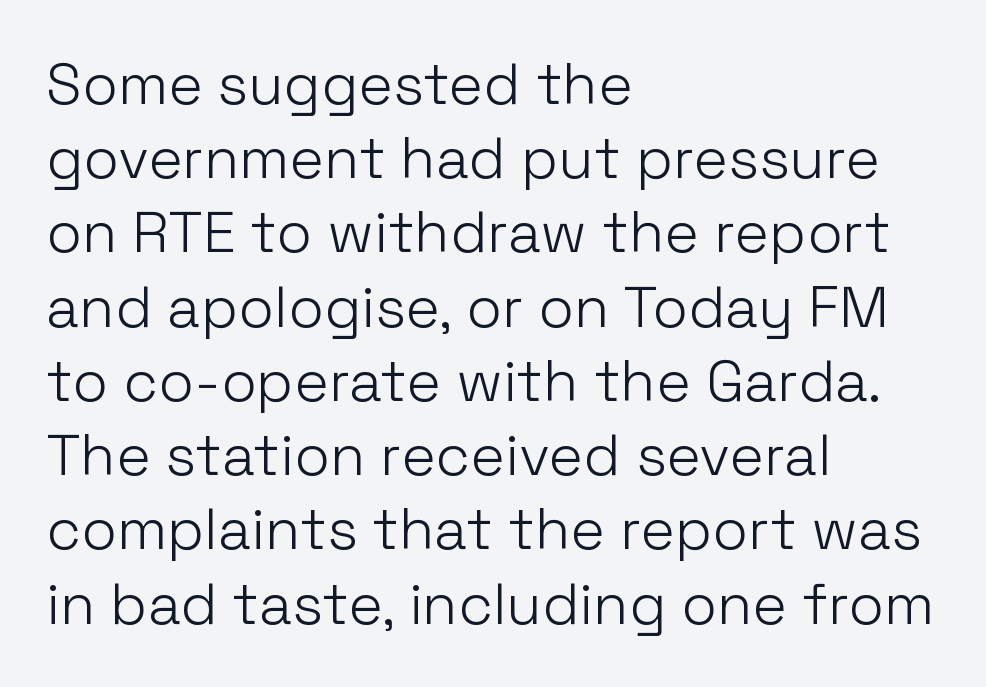
{"serif": "no", "italic": "no", "bold": "no", "weight": "light", "width": "normal", "stroke_contrast": "low", "x_height": "medium", "monospaced": "no", "underline": "no", "align": "left", "line_spacing": "normal", "line_spacing_ratio": 1.28, "letter_spacing": "normal", "letter_spacing_em": 0.0, "glyph_px": 58}
